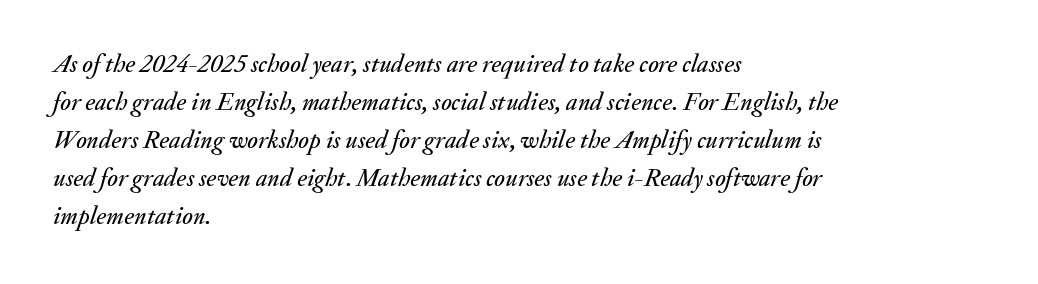
Q: Is the text italic (slanted)? A: Yes, it leans right by about 20 degrees.
Q: Is the text underlined? A: No.
Q: How is the paragraph aligned? A: Left-aligned.
Q: Is the spacing between letters normal or unusually wide? A: Normal.
Q: Is the spacing between lines tight, normal or loose? A: Normal.
